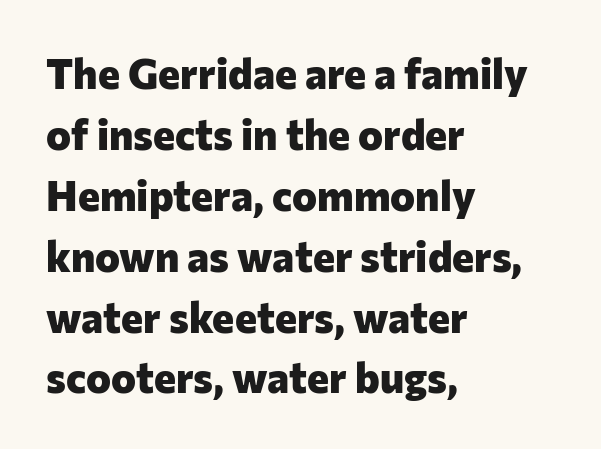
Has an underline been added? It has not. This sample has the flowing, uneven cadence of proportional lettering. These lines are composed in type without serifs. The lettering stays uniformly vertical, giving the passage a roman look. Look at the stroke-to-counter ratio: heavy, a bold.
